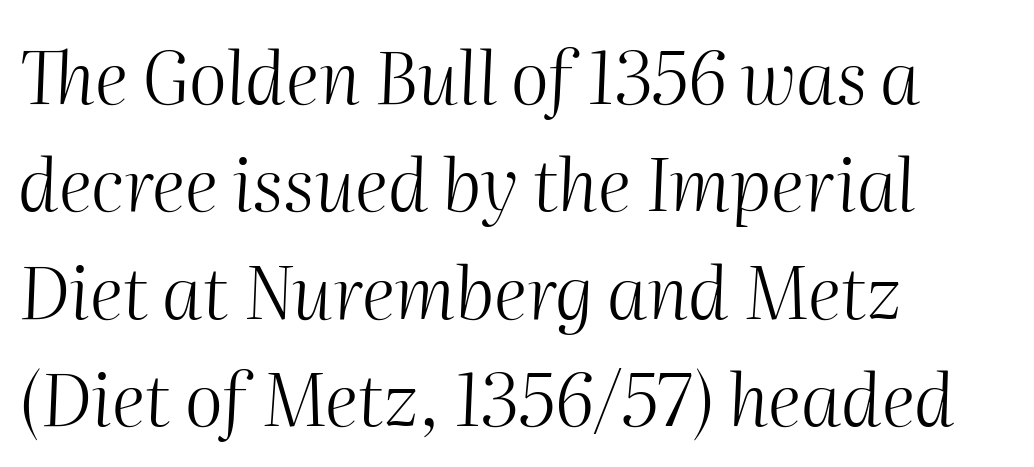
{"italic": "yes", "lean": "right", "slant_degrees": 2, "bold": "no", "weight": "light", "width": "normal", "stroke_contrast": "medium", "x_height": "medium", "monospaced": "no", "underline": "no", "align": "left", "line_spacing": "normal", "line_spacing_ratio": 1.47, "letter_spacing": "normal", "letter_spacing_em": 0.0, "glyph_px": 73}
